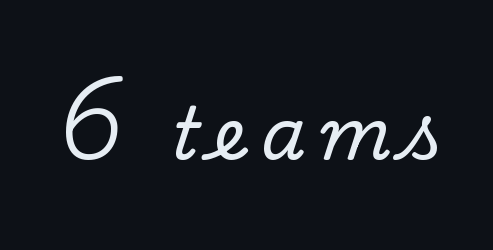
Observe the serifs anchoring each vertical stroke in this sample. Caption: expanded tracking, letters set apart. Letters rest on an invisible, unmarked baseline. Character widths vary here, with narrow letters taking less room than wide ones.
